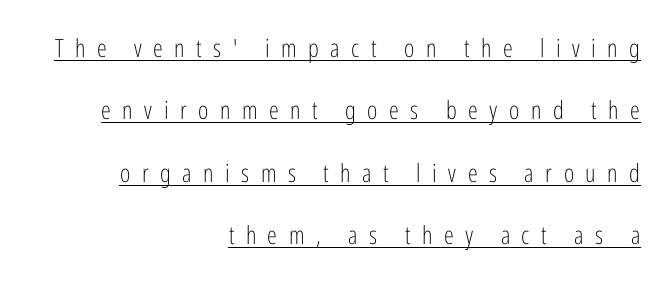
Q: Is the text bold? A: No.
Q: Is the text italic (slanted)? A: No, it is upright.
Q: Is the text underlined? A: Yes.
Q: How is the paragraph aligned? A: Right-aligned.
Q: Is the spacing between letters normal or unusually wide? A: Unusually wide.
Q: Is the spacing between lines tight, normal or loose? A: Loose.
